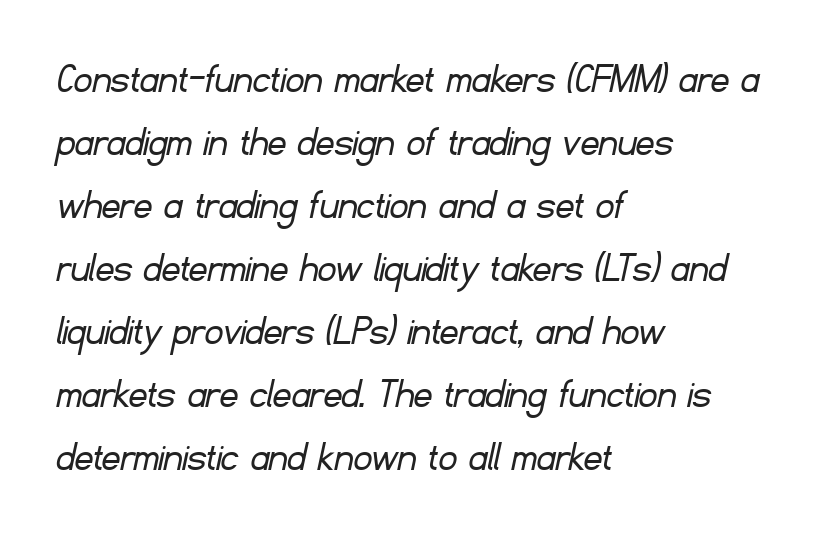
{"serif": "no", "bold": "no", "weight": "light", "width": "normal", "stroke_contrast": "low", "x_height": "small", "monospaced": "no", "underline": "no", "align": "left", "line_spacing": "normal", "line_spacing_ratio": 1.4, "letter_spacing": "normal", "letter_spacing_em": 0.0, "glyph_px": 45}
